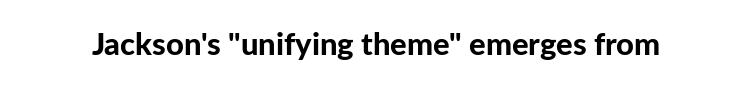
{"serif": "no", "italic": "no", "bold": "yes", "weight": "bold", "width": "normal", "stroke_contrast": "low", "x_height": "medium", "monospaced": "no", "underline": "no", "letter_spacing": "normal", "letter_spacing_em": 0.0, "glyph_px": 31}
